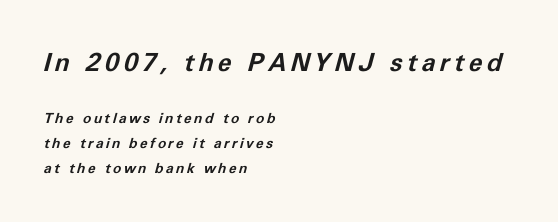
The passage shown is emphatically bold. No word sits above an underline. Where is the straight margin? On the left. The earlier block is typeset at a bigger size than the later block. The typography opts for an oblique posture over an upright one.
